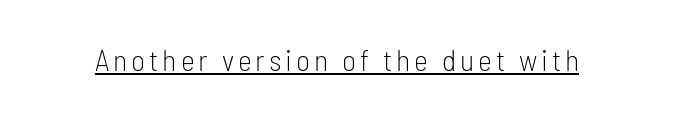
{"serif": "no", "italic": "no", "bold": "no", "weight": "light", "width": "condensed", "stroke_contrast": "low", "x_height": "medium", "monospaced": "no", "underline": "yes", "glyph_px": 30}
